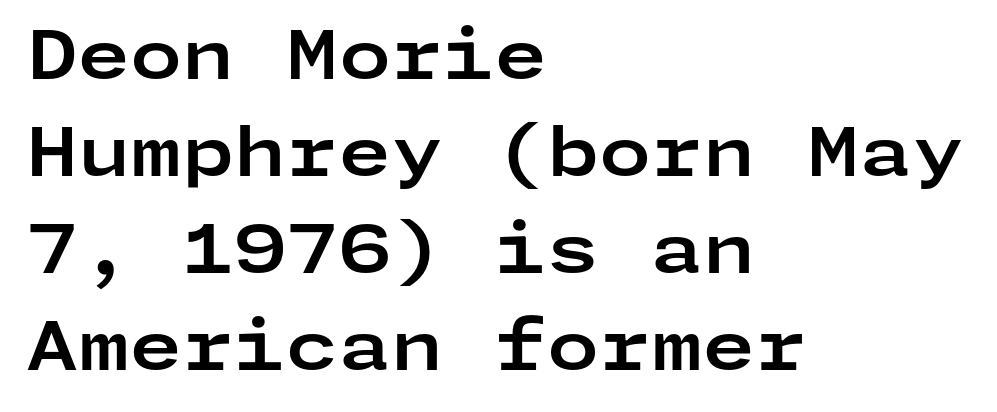
Q: Is the text bold? A: Yes.
Q: Is the text italic (slanted)? A: No, it is upright.
Q: Is the typeface a serif or a sans-serif typeface? A: Sans-serif.
Q: Is the text underlined? A: No.
Q: How is the paragraph aligned? A: Left-aligned.
Q: Is the spacing between letters normal or unusually wide? A: Normal.
Q: Is the spacing between lines tight, normal or loose? A: Normal.
Q: Width (condensed, normal, or wide)? A: Wide.
Q: Stroke contrast? A: Low.
Q: x-height? A: Medium.
